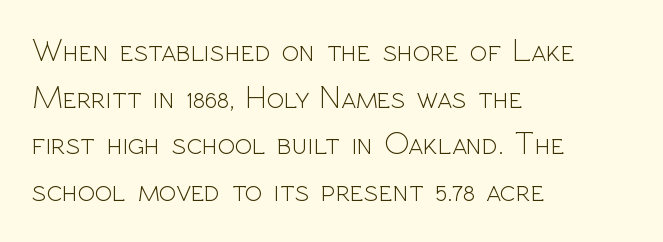
The image shows 32 px light sans-serif type, upright; set left-aligned, normal line spacing (1.46x), normal letter spacing, not underlined; a medium x-height.
